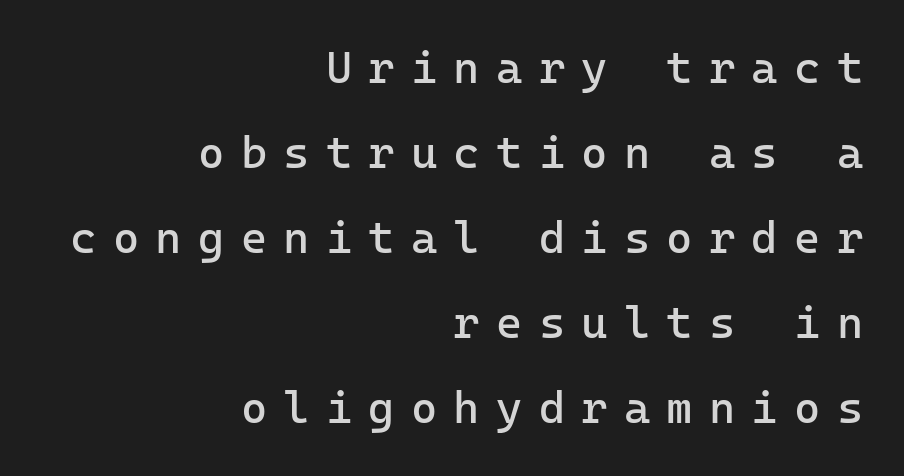
Q: Is the text bold? A: No.
Q: Is the text italic (slanted)? A: No, it is upright.
Q: Is the typeface a serif or a sans-serif typeface? A: Sans-serif.
Q: Is the text underlined? A: No.
Q: How is the paragraph aligned? A: Right-aligned.
Q: Is the spacing between letters normal or unusually wide? A: Unusually wide.
Q: Width (condensed, normal, or wide)? A: Normal.
Q: Stroke contrast? A: Low.
Q: x-height? A: Medium.
